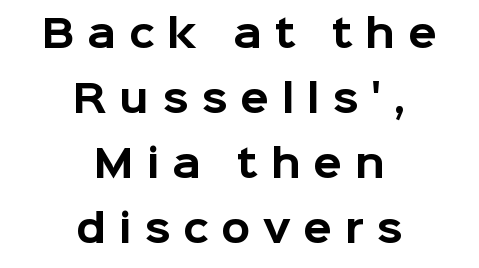
The image shows 38 px bold sans-serif type, upright; set centered, line spacing 1.71x, unusually wide letter spacing (+0.33 em), not underlined; low stroke contrast and a medium x-height.
